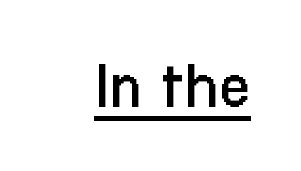
Q: Is the text bold? A: No.
Q: Is the text italic (slanted)? A: No, it is upright.
Q: Is the typeface a serif or a sans-serif typeface? A: Sans-serif.
Q: Is the text underlined? A: Yes.
Q: Is the spacing between letters normal or unusually wide? A: Normal.
Q: Width (condensed, normal, or wide)? A: Condensed.
Q: Stroke contrast? A: Low.
Q: x-height? A: Medium.
Q: Monospaced? A: No.
